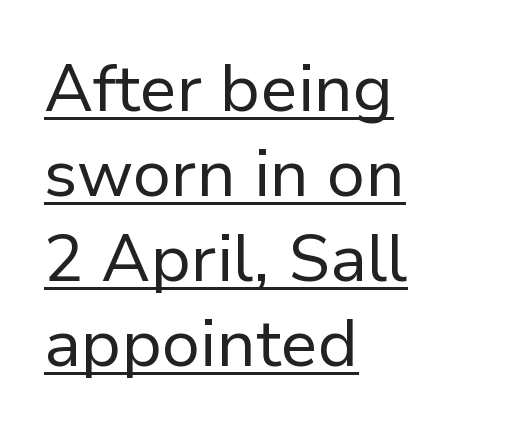
The image shows 66 px regular-weight sans-serif type, upright; set left-aligned, normal line spacing (1.29x), normal letter spacing, underlined; low stroke contrast and a medium x-height.
